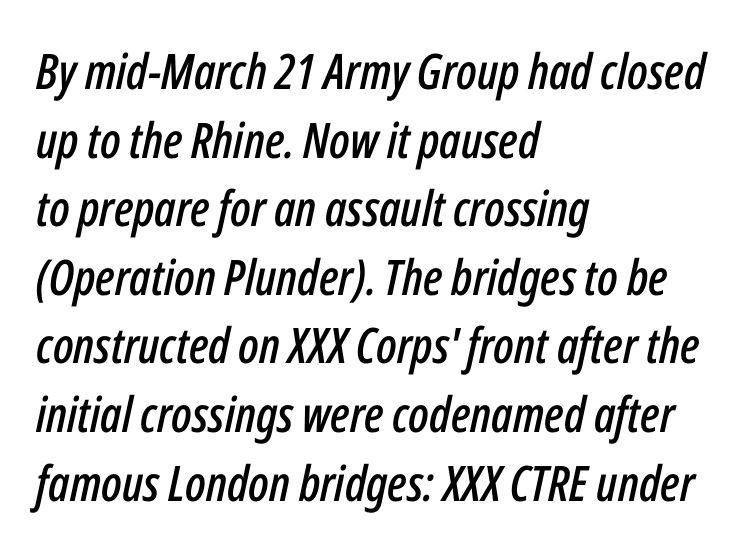
The image shows 49 px condensed type, italic (leaning right); set left-aligned, normal line spacing (1.4x), normal letter spacing, not underlined; low stroke contrast and a medium x-height.
